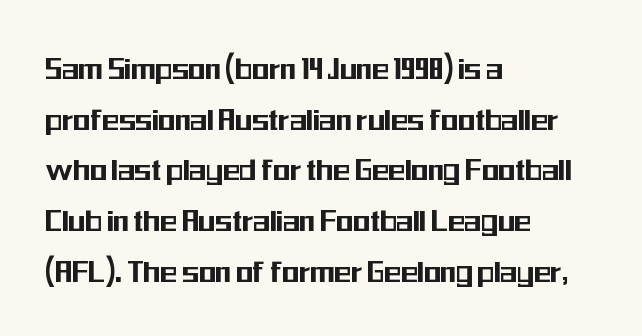
The image shows 35 px condensed sans-serif type, upright; set left-aligned, normal line spacing (1.45x), normal letter spacing, not underlined; medium stroke contrast and a medium x-height.
